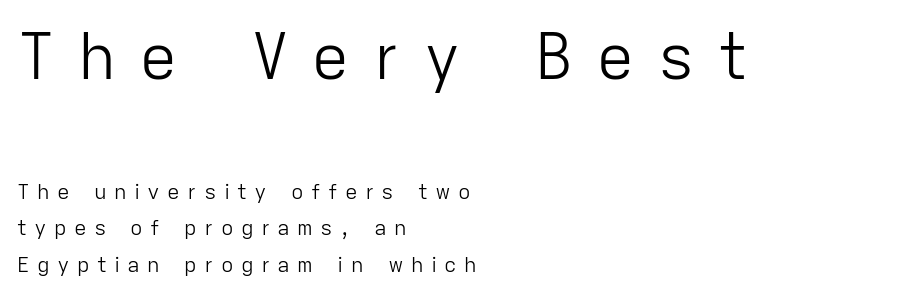
The image shows 64 px light sans-serif type, upright; set left-aligned, line spacing 1.72x, unusually wide letter spacing (+0.35 em), not underlined; the first (top) block is 3.05x larger; low stroke contrast and a medium x-height.
